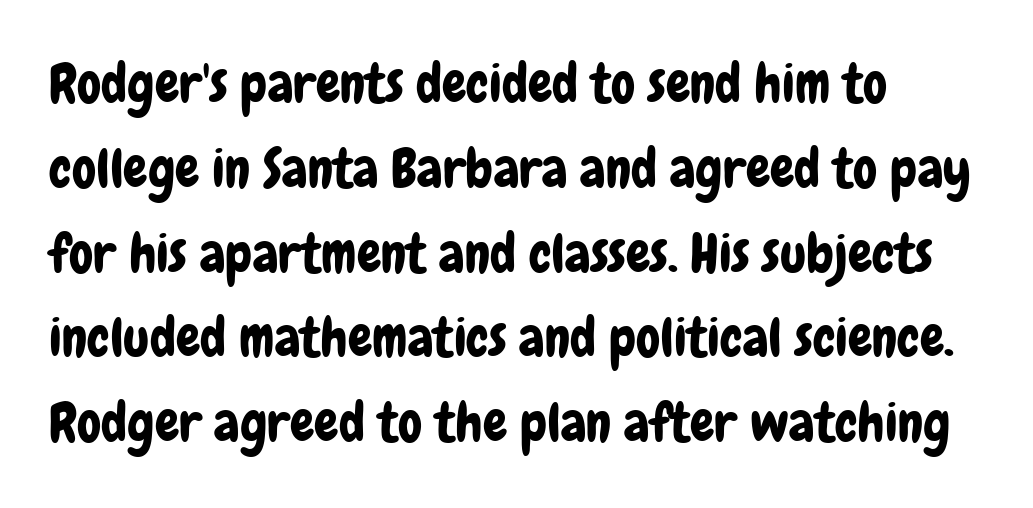
Successive baselines arrive at the customary interval. Between one letter and the next there's only the usual sliver of space. Does the lettering tilt? It doesn't — this is upright. Underline: absent. Here the designer chose a conventional face with non-uniform glyph widths. Layout note: lines flush left.
